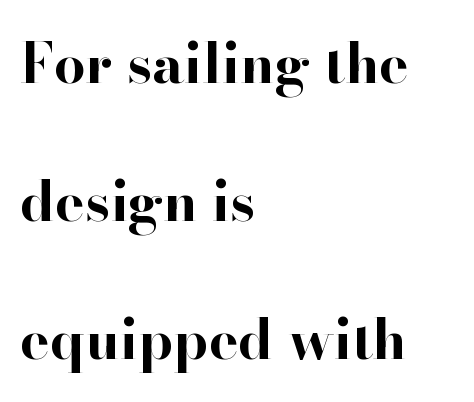
Q: Is the text bold? A: Yes.
Q: Is the text italic (slanted)? A: No, it is upright.
Q: Is the typeface a serif or a sans-serif typeface? A: Serif.
Q: Is the text underlined? A: No.
Q: How is the paragraph aligned? A: Left-aligned.
Q: Is the spacing between letters normal or unusually wide? A: Normal.
Q: Is the spacing between lines tight, normal or loose? A: Loose.
Q: Width (condensed, normal, or wide)? A: Normal.
Q: Stroke contrast? A: High.
Q: x-height? A: Small.
Q: Monospaced? A: No.
